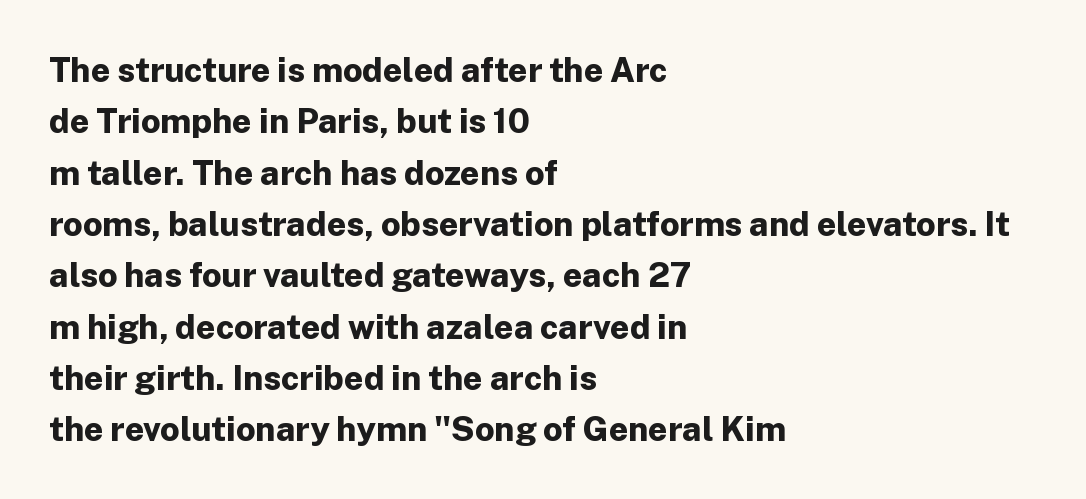
{"serif": "no", "italic": "no", "bold": "yes", "weight": "bold", "width": "normal", "stroke_contrast": "low", "x_height": "medium", "monospaced": "no", "underline": "no", "align": "left", "line_spacing": "normal", "line_spacing_ratio": 1.51, "letter_spacing": "normal", "letter_spacing_em": 0.0, "glyph_px": 34}
